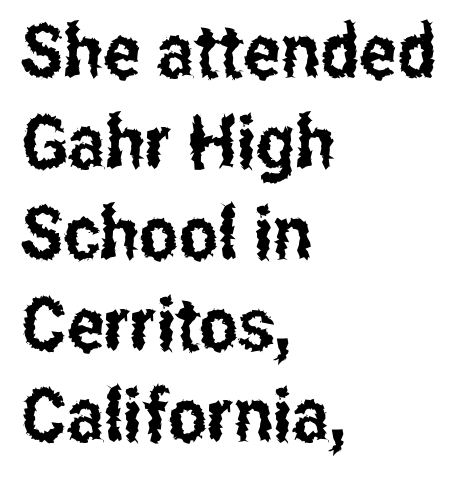
Q: Is the text italic (slanted)? A: No, it is upright.
Q: Is the typeface a serif or a sans-serif typeface? A: Sans-serif.
Q: Is the text underlined? A: No.
Q: How is the paragraph aligned? A: Left-aligned.
Q: Is the spacing between letters normal or unusually wide? A: Normal.
Q: Width (condensed, normal, or wide)? A: Condensed.
Q: Stroke contrast? A: Low.
Q: x-height? A: Medium.
Q: Monospaced? A: No.
